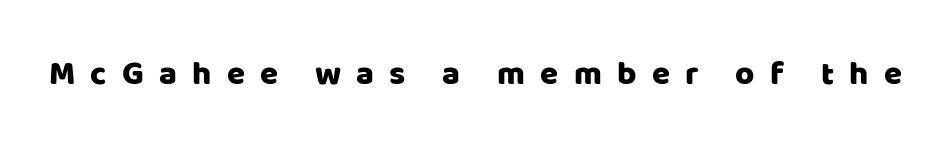
The image shows 33 px sans-serif type, upright; set unusually wide letter spacing (+0.46 em), not underlined; low stroke contrast and a large x-height.
